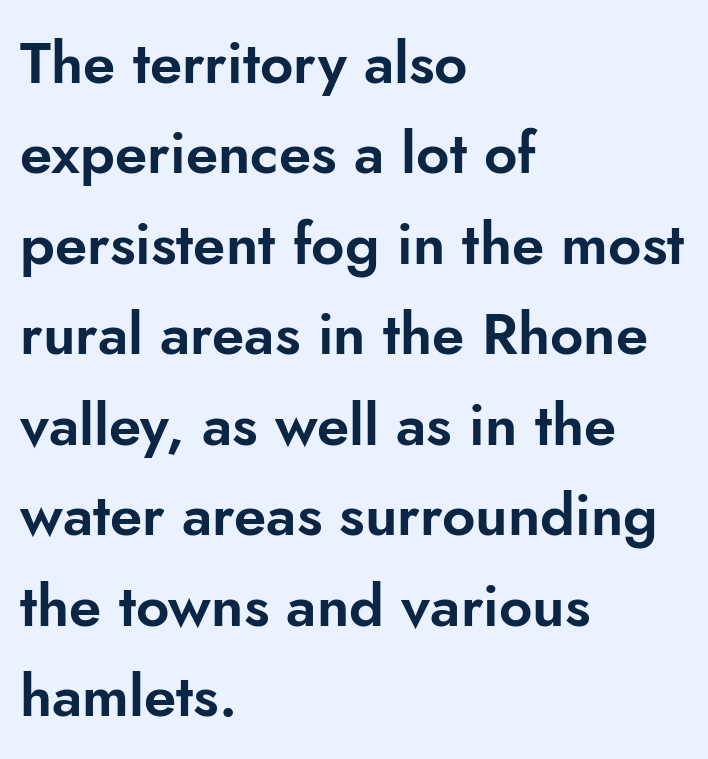
Q: Is the text italic (slanted)? A: No, it is upright.
Q: Is the typeface a serif or a sans-serif typeface? A: Sans-serif.
Q: Is the text underlined? A: No.
Q: How is the paragraph aligned? A: Left-aligned.
Q: Is the spacing between letters normal or unusually wide? A: Normal.
Q: Is the spacing between lines tight, normal or loose? A: Normal.
Q: Width (condensed, normal, or wide)? A: Normal.
Q: Stroke contrast? A: Low.
Q: x-height? A: Small.
Q: Monospaced? A: No.
